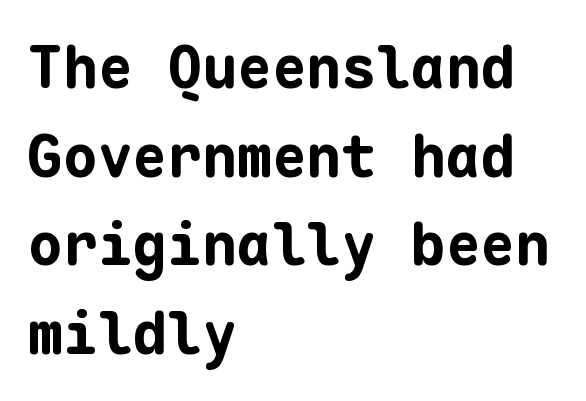
Line starts are locked; line ends wander. Observe the ordinary spacing: letters are neighbours, not strangers. Quick note: underline off. This is heavy type, rendered in bold. The face used here is monospaced, like something from a code editor.
